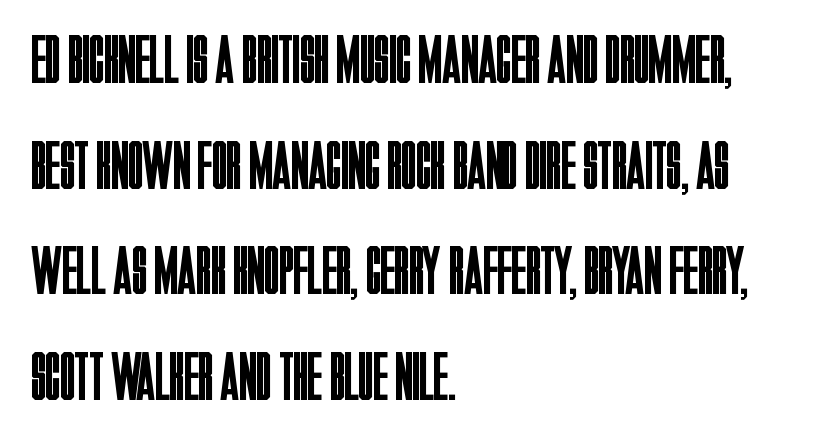
{"serif": "no", "italic": "no", "bold": "no", "weight": "regular", "width": "condensed", "stroke_contrast": "low", "x_height": "large", "monospaced": "no", "underline": "no", "align": "left", "line_spacing": "normal", "line_spacing_ratio": 1.53, "letter_spacing": "normal", "letter_spacing_em": 0.0, "glyph_px": 69}
